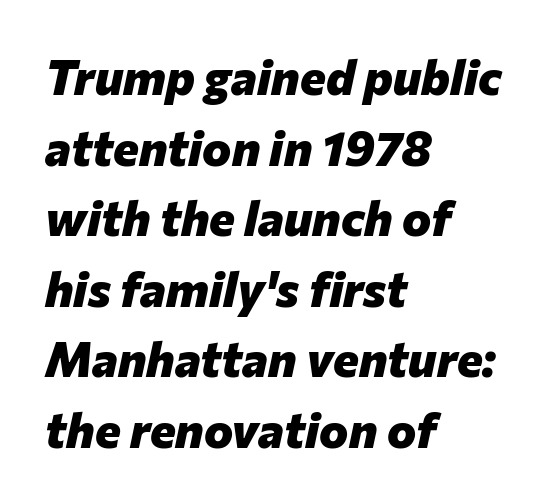
The image shows 49 px heavy type, italic (leaning right); set left-aligned, normal line spacing (1.44x), normal letter spacing, not underlined; low stroke contrast and a medium x-height.
